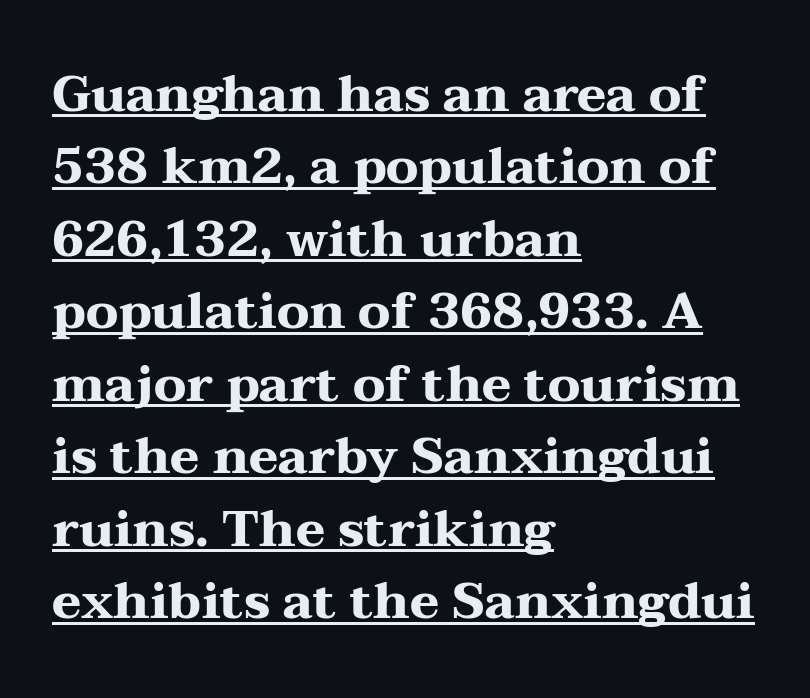
You could not count columns in this text — the font is proportionally spaced. Weight check: bold — yes, fully. The rows are spaced the way most documents space them. You can tell it's not italic because the verticals are truly vertical. What kind of face is this? One with serifs.
